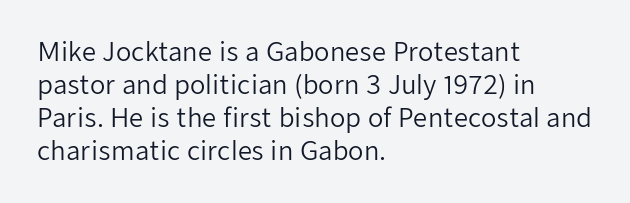
The image shows 25 px text type, upright; set left-aligned, normal line spacing (1.32x), normal letter spacing, not underlined.
